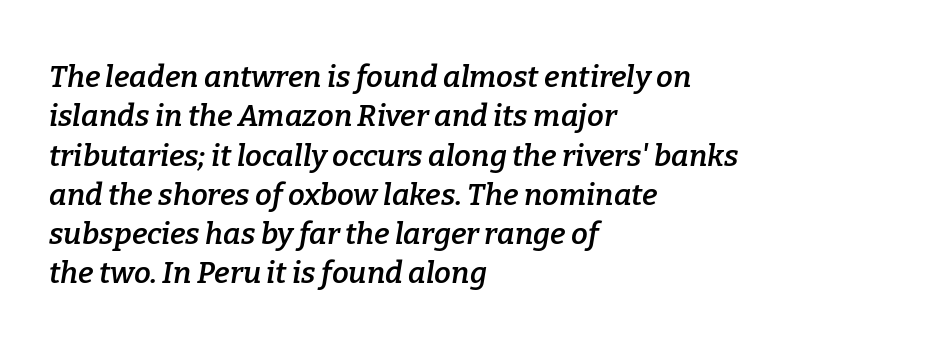
{"serif": "yes", "italic": "yes", "lean": "right", "slant_degrees": 9, "bold": "semi", "weight": "semibold", "width": "normal", "stroke_contrast": "low", "x_height": "medium", "monospaced": "no", "underline": "no", "align": "left", "line_spacing": "normal", "line_spacing_ratio": 1.31, "letter_spacing": "normal", "letter_spacing_em": 0.0, "glyph_px": 30}
